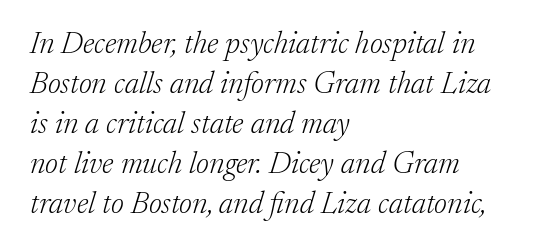
Q: Is the text bold? A: No.
Q: Is the text italic (slanted)? A: Yes, it leans right by about 17 degrees.
Q: Is the typeface a serif or a sans-serif typeface? A: Serif.
Q: Is the text underlined? A: No.
Q: How is the paragraph aligned? A: Left-aligned.
Q: Is the spacing between letters normal or unusually wide? A: Normal.
Q: Is the spacing between lines tight, normal or loose? A: Normal.
Q: Width (condensed, normal, or wide)? A: Normal.
Q: Stroke contrast? A: Low.
Q: x-height? A: Medium.
Q: Monospaced? A: No.
